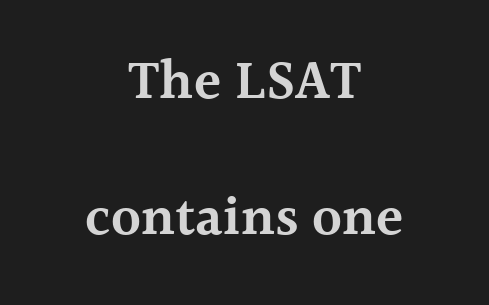
{"serif": "yes", "italic": "no", "bold": "semi", "weight": "semibold", "width": "normal", "x_height": "medium", "monospaced": "no", "underline": "no", "align": "center", "line_spacing": "loose", "line_spacing_ratio": 2.42, "letter_spacing": "normal", "letter_spacing_em": 0.0, "glyph_px": 56}
